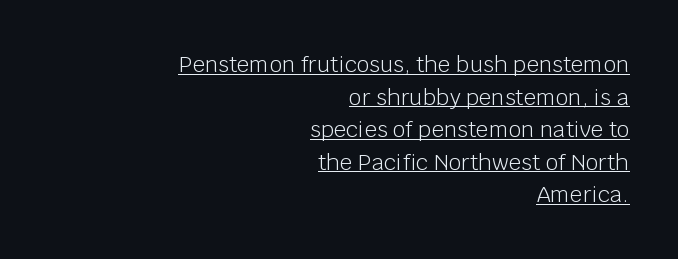
The image shows 22 px text type, upright; set right-aligned, normal line spacing (1.48x), normal letter spacing, underlined.
